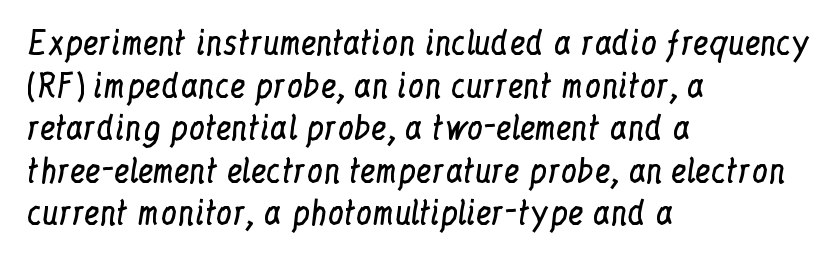
Q: Is the text bold? A: No.
Q: Is the text italic (slanted)? A: Yes.
Q: Is the typeface a serif or a sans-serif typeface? A: Serif.
Q: Is the text underlined? A: No.
Q: How is the paragraph aligned? A: Left-aligned.
Q: Is the spacing between letters normal or unusually wide? A: Normal.
Q: Is the spacing between lines tight, normal or loose? A: Normal.
Q: Width (condensed, normal, or wide)? A: Condensed.
Q: Stroke contrast? A: Low.
Q: x-height? A: Medium.
Q: Monospaced? A: No.
